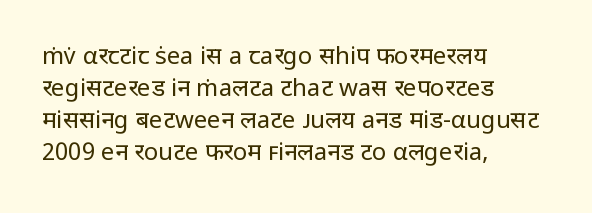
The image shows 24 px text type, upright; set left-aligned, normal line spacing (1.34x), normal letter spacing, not underlined.
